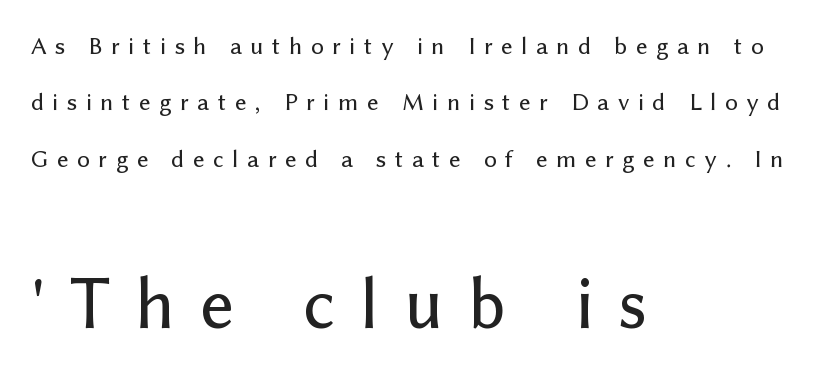
{"serif": "no", "italic": "no", "width": "normal", "stroke_contrast": "low", "x_height": "medium", "monospaced": "no", "underline": "no", "align": "left", "line_spacing": "loose", "line_spacing_ratio": 2.26, "letter_spacing": "wide", "letter_spacing_em": 0.34, "larger_block": "second", "size_ratio": 2.96, "glyph_px": 74}
